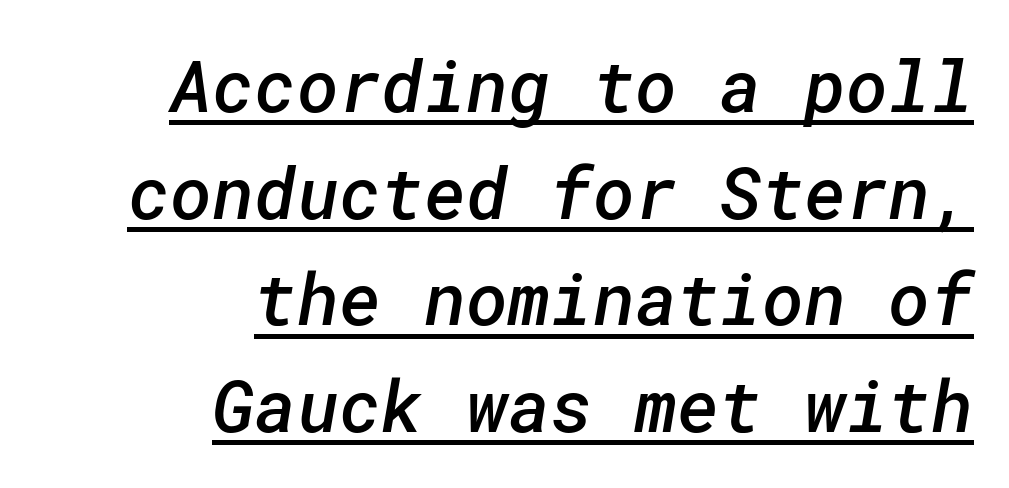
Q: Is the text bold? A: Semi-bold.
Q: Is the typeface a serif or a sans-serif typeface? A: Sans-serif.
Q: Is the text underlined? A: Yes.
Q: How is the paragraph aligned? A: Right-aligned.
Q: Is the spacing between letters normal or unusually wide? A: Normal.
Q: Is the spacing between lines tight, normal or loose? A: Normal.
Q: Width (condensed, normal, or wide)? A: Normal.
Q: Stroke contrast? A: Low.
Q: x-height? A: Medium.
